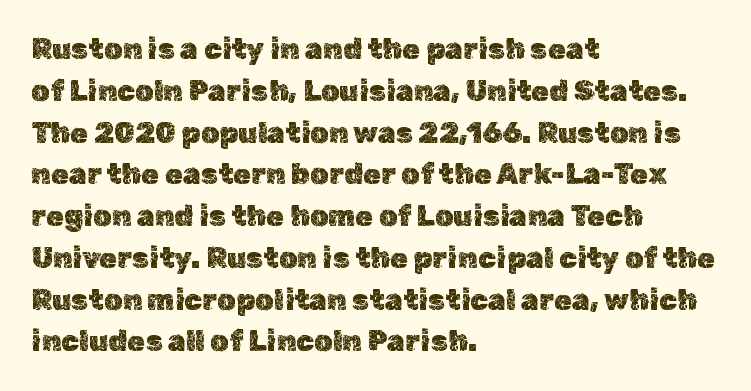
{"italic": "no", "width": "normal", "x_height": "medium", "monospaced": "no", "underline": "no", "align": "left", "line_spacing": "normal", "line_spacing_ratio": 1.44, "letter_spacing": "normal", "letter_spacing_em": 0.0, "glyph_px": 29}
